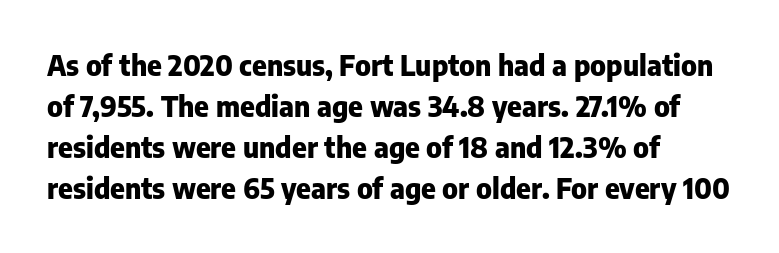
Italic: no, the glyphs are upright roman. In CSS terms this would be text-align: left. Heavy-handed strokes throughout: this text is bold. Nothing sits at the stroke ends, so this counts as sans-serif.
